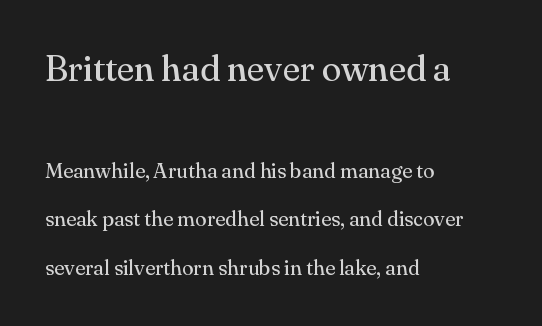
{"serif": "yes", "italic": "no", "bold": "no", "weight": "regular", "width": "normal", "stroke_contrast": "medium", "x_height": "small", "monospaced": "no", "underline": "no", "align": "left", "line_spacing": "loose", "line_spacing_ratio": 2.31, "letter_spacing": "normal", "letter_spacing_em": 0.0, "larger_block": "first", "size_ratio": 1.71, "glyph_px": 36}
